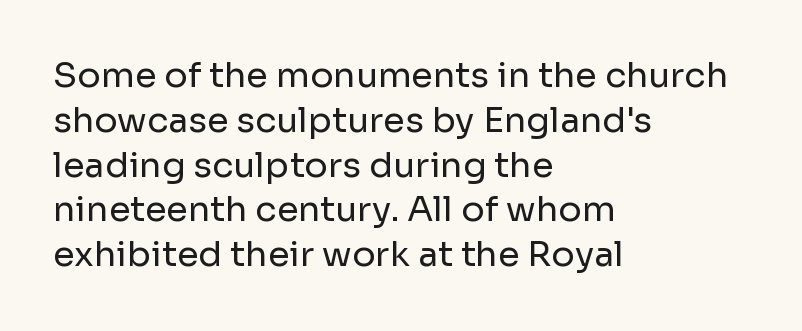
The image shows 35 px regular-weight sans-serif type, upright; set left-aligned, normal line spacing (1.28x), normal letter spacing, not underlined; low stroke contrast and a medium x-height.
